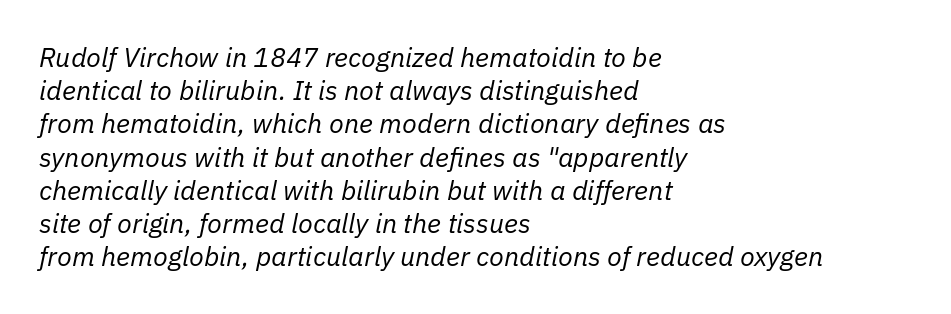
The text carries the slant typical of an italic or oblique font. Teacher's note: observe the even left margin — that is flush-left alignment. Bold? No — there's no thickening of the strokes. The foot of each line stays bare and open.
